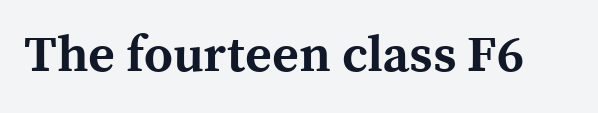
Posture: upright roman. Does the weight exceed regular? Yes, all the way to bold. Little horizontal feet cap the strokes, marking this as serif type. There is no visible air inserted between adjacent glyphs.
